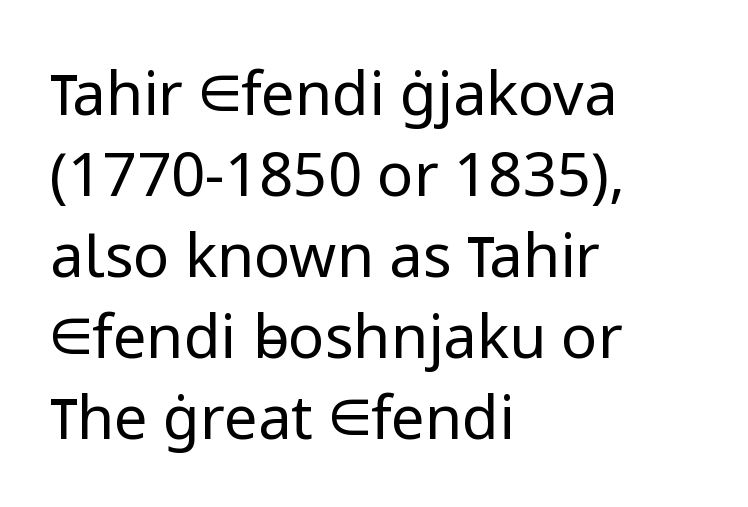
{"serif": "no", "italic": "no", "bold": "no", "weight": "regular", "width": "normal", "stroke_contrast": "low", "x_height": "medium", "monospaced": "no", "underline": "no", "align": "left", "line_spacing": "normal", "line_spacing_ratio": 1.35, "letter_spacing": "normal", "letter_spacing_em": 0.0, "glyph_px": 60}
